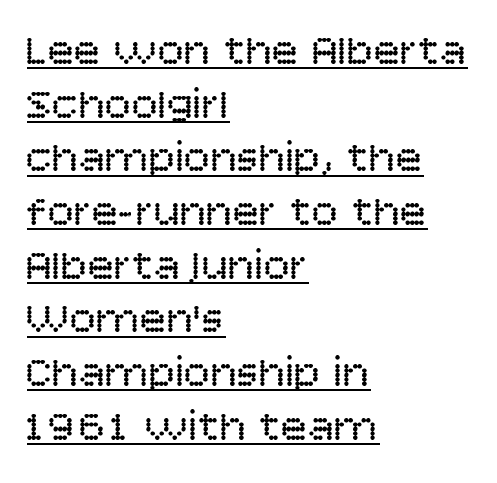
The face used here is proportionally spaced, like ordinary book or web type. Weight class: somewhere from thin through regular. The face used here appears with an underline applied. The letters carry no serifs — their stems end cleanly without finishing strokes.
